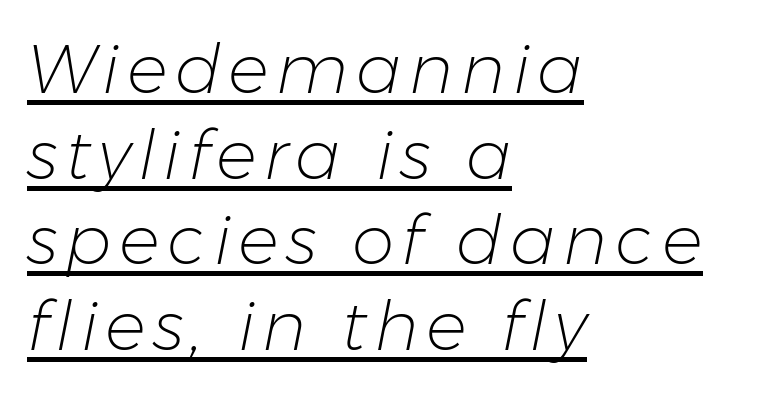
What decoration does the sample have? An underline. The block of text has a typical density, with ordinary space between rows. The face used here is proportionally spaced, like ordinary book or web type. There's an unmistakable incline to the writing here. The typesetter chose a ragged-right arrangement here.
